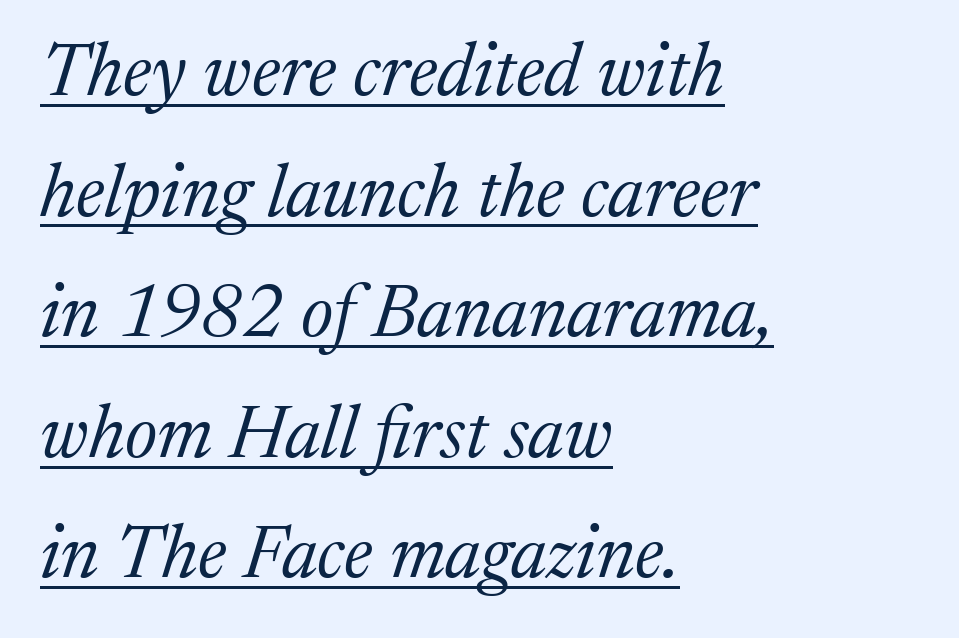
The image shows 74 px regular-weight serif type, italic (leaning right); set left-aligned, normal line spacing (1.63x), normal letter spacing, underlined; medium stroke contrast and a medium x-height.
